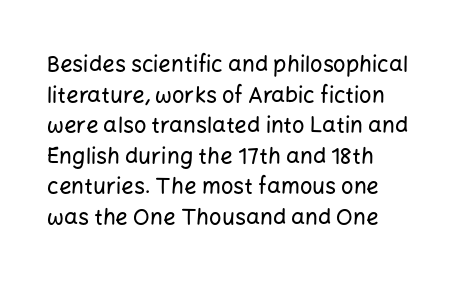
{"italic": "no", "underline": "no", "align": "left", "line_spacing": "normal", "line_spacing_ratio": 1.39, "letter_spacing": "normal", "letter_spacing_em": 0.0, "glyph_px": 22}
